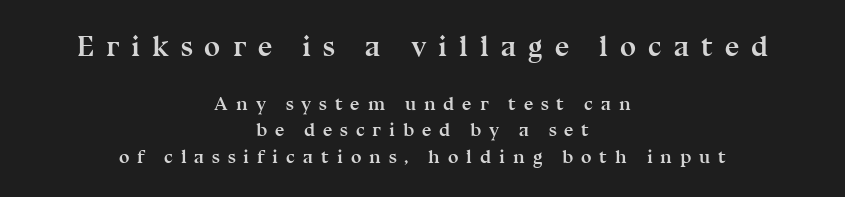
Caption: bold face, heavy strokes. Unlike italic type, these characters show no tilt at all. Each letter's strokes conclude with small projecting serifs. Note: larger setting up top, smaller setting below.
